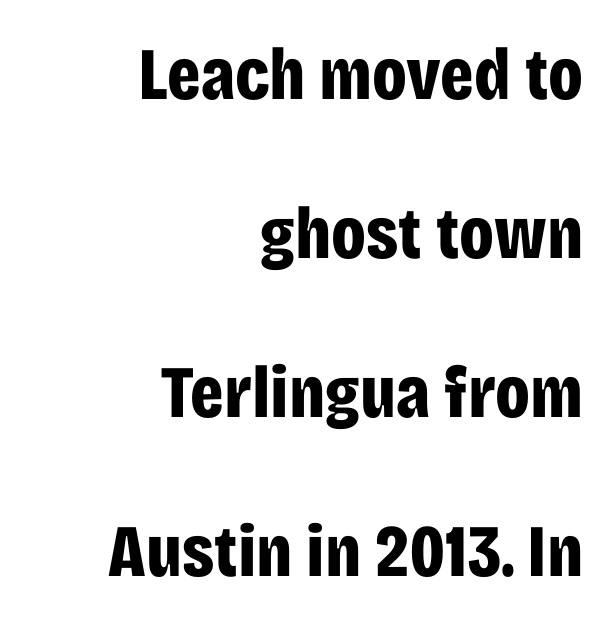
It's the straight-up-and-down kind of type. Serifs: no, the terminals of the letterforms are clean. Set as a true bold cut, around the 700 mark. In CSS terms this would be text-align: right. Vertical spacing — loose.
